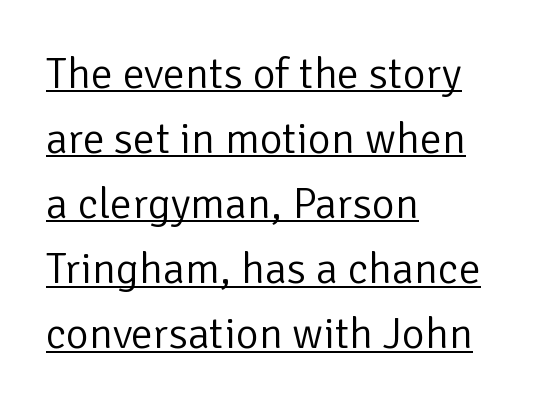
No heavy texture on the line: the type isn't bold. The letters sit at their default tracking, neither squeezed nor spread. Honestly, the underline is the first thing you notice here. Examine the stroke ends and you'll find no serifs. Think of a printed novel: that variable character pitch is what you see here.
